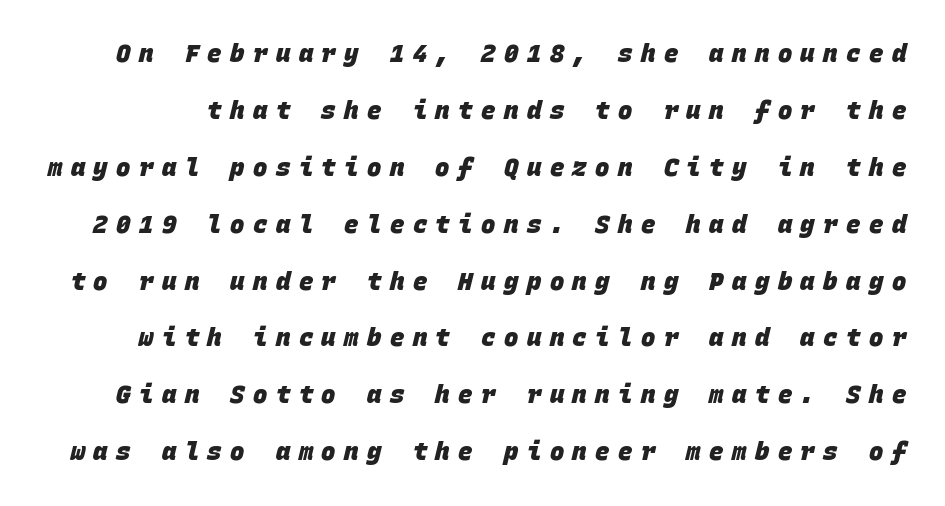
{"bold": "yes", "underline": "no", "line_spacing": "loose", "line_spacing_ratio": 2.37, "letter_spacing": "wide", "letter_spacing_em": 0.35, "glyph_px": 24}
